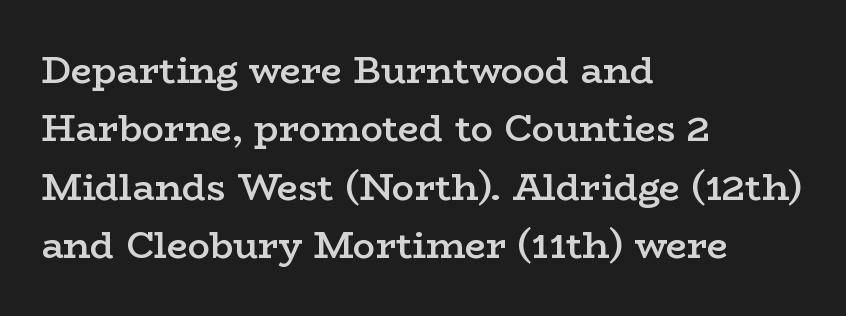
{"serif": "yes", "italic": "no", "bold": "semi", "weight": "semibold", "width": "wide", "stroke_contrast": "low", "x_height": "medium", "monospaced": "no", "underline": "no", "align": "left", "line_spacing": "normal", "line_spacing_ratio": 1.58, "letter_spacing": "normal", "letter_spacing_em": 0.0, "glyph_px": 37}
